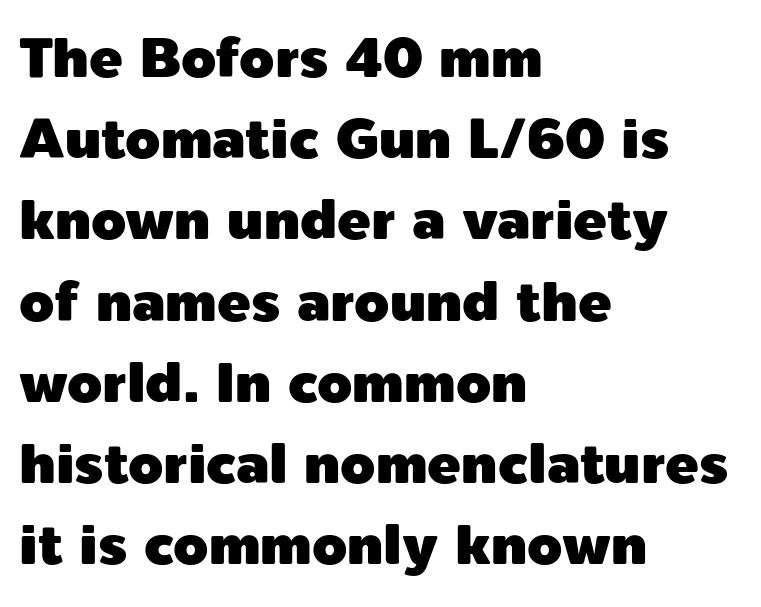
Q: Is the text italic (slanted)? A: No, it is upright.
Q: Is the typeface a serif or a sans-serif typeface? A: Sans-serif.
Q: Is the text underlined? A: No.
Q: How is the paragraph aligned? A: Left-aligned.
Q: Is the spacing between letters normal or unusually wide? A: Normal.
Q: Is the spacing between lines tight, normal or loose? A: Normal.
Q: Width (condensed, normal, or wide)? A: Normal.
Q: x-height? A: Medium.
Q: Monospaced? A: No.
